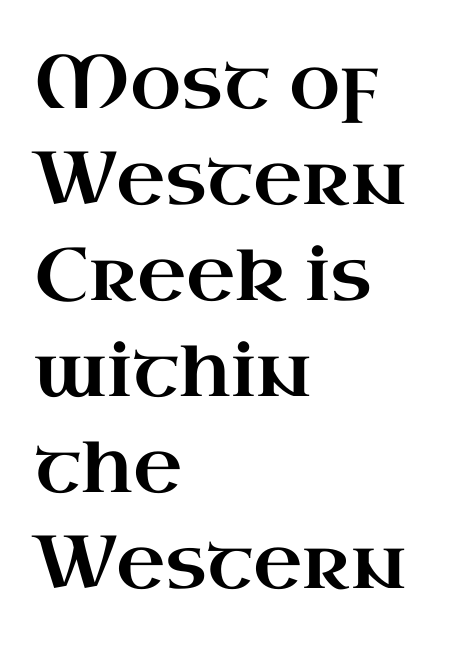
{"serif": "yes", "italic": "no", "width": "wide", "stroke_contrast": "high", "x_height": "small", "monospaced": "no", "underline": "no", "align": "left", "line_spacing": "normal", "line_spacing_ratio": 1.28, "letter_spacing": "normal", "letter_spacing_em": 0.0, "glyph_px": 75}
